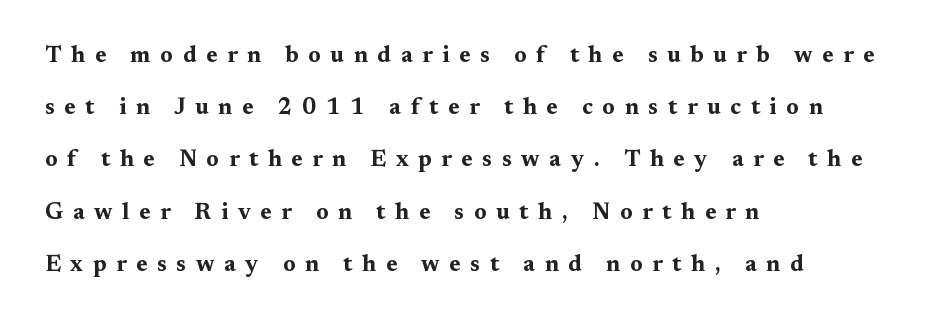
Q: Is the text bold? A: Yes.
Q: Is the text italic (slanted)? A: No, it is upright.
Q: Is the text underlined? A: No.
Q: How is the paragraph aligned? A: Left-aligned.
Q: Is the spacing between letters normal or unusually wide? A: Unusually wide.
Q: Is the spacing between lines tight, normal or loose? A: Loose.
